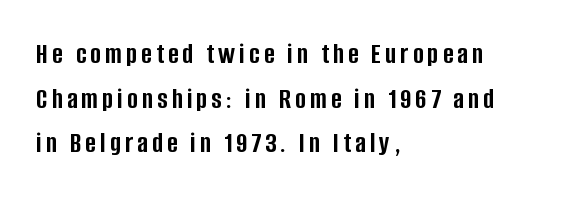
Rule under the text: the space is simply empty. The font family rendered here belongs to the sans-serif group. Spacing verdict: proportional, widths tailored to each character. This is the regular roman posture of the typeface.
